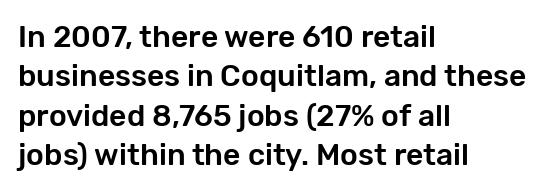
Letters rest on an invisible, unmarked baseline. Baseline-to-baseline distance is the conventional proportion of letter height. Nothing sits at the stroke ends, so this counts as sans-serif. How are the letters spaced? Ordinarily, with no added tracking.
